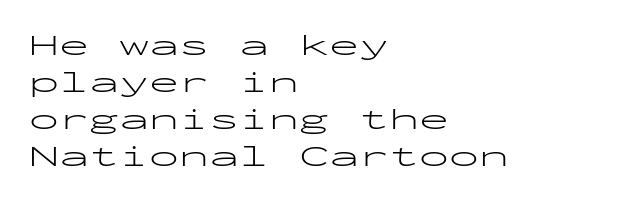
{"serif": "no", "italic": "no", "bold": "no", "weight": "light", "width": "wide", "stroke_contrast": "low", "x_height": "medium", "monospaced": "yes", "underline": "no", "align": "left", "line_spacing_ratio": 1.23, "letter_spacing": "normal", "letter_spacing_em": 0.0, "glyph_px": 30}
